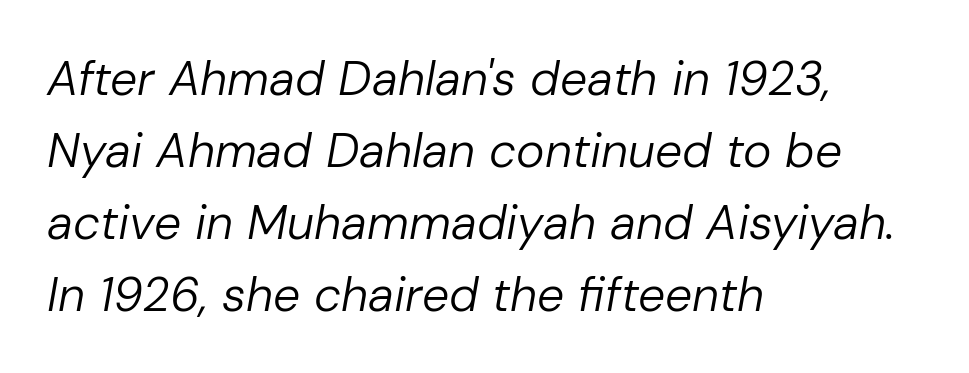
{"italic": "yes", "lean": "right", "slant_degrees": 10, "bold": "no", "weight": "regular", "width": "normal", "stroke_contrast": "low", "x_height": "medium", "monospaced": "no", "underline": "no", "align": "left", "line_spacing": "normal", "line_spacing_ratio": 1.5, "letter_spacing": "normal", "letter_spacing_em": 0.0, "glyph_px": 48}
